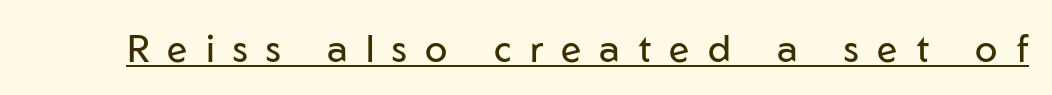
Q: Is the text bold? A: No.
Q: Is the text italic (slanted)? A: No, it is upright.
Q: Is the typeface a serif or a sans-serif typeface? A: Sans-serif.
Q: Is the text underlined? A: Yes.
Q: Is the spacing between letters normal or unusually wide? A: Unusually wide.
Q: Width (condensed, normal, or wide)? A: Normal.
Q: Stroke contrast? A: Low.
Q: x-height? A: Medium.
Q: Monospaced? A: No.
